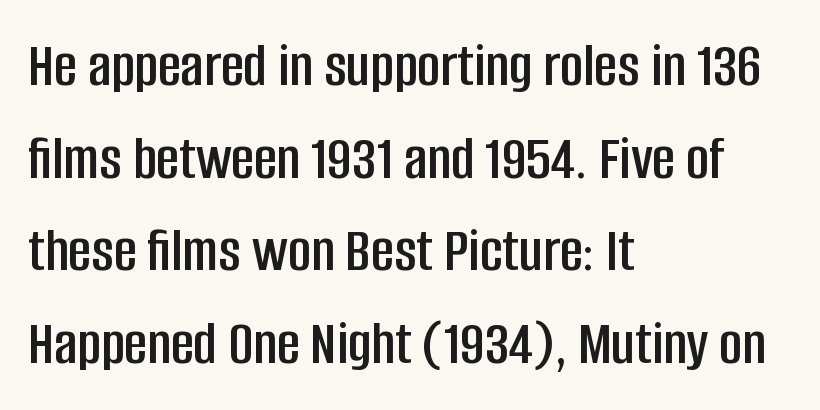
{"serif": "no", "italic": "no", "width": "condensed", "stroke_contrast": "low", "x_height": "large", "monospaced": "no", "underline": "no", "align": "left", "line_spacing": "normal", "line_spacing_ratio": 1.47, "letter_spacing": "normal", "letter_spacing_em": 0.0, "glyph_px": 63}
